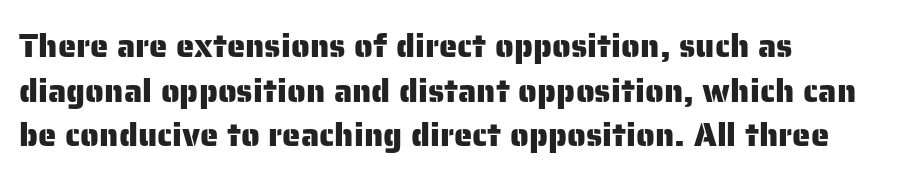
The image shows 33 px sans-serif type, upright; set left-aligned, normal line spacing (1.35x), normal letter spacing, not underlined; low stroke contrast and a medium x-height.
